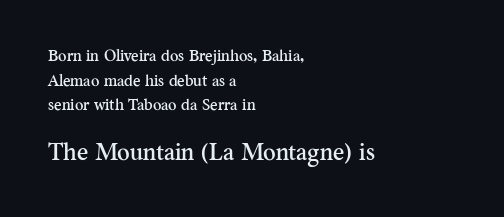
Q: Is the text italic (slanted)? A: No, it is upright.
Q: Is the text underlined? A: No.
Q: How is the paragraph aligned? A: Left-aligned.
Q: Is the spacing between letters normal or unusually wide? A: Normal.
Q: Is the spacing between lines tight, normal or loose? A: Normal.
Q: Which block of text is set in a larger size, the first (top) or the second (bottom)? A: The second (bottom) one.
